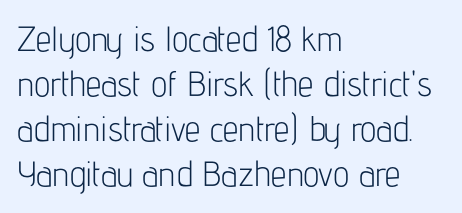
The image shows 35 px light, condensed sans-serif type, upright; set left-aligned, normal line spacing (1.29x), normal letter spacing, not underlined; low stroke contrast and a medium x-height.
